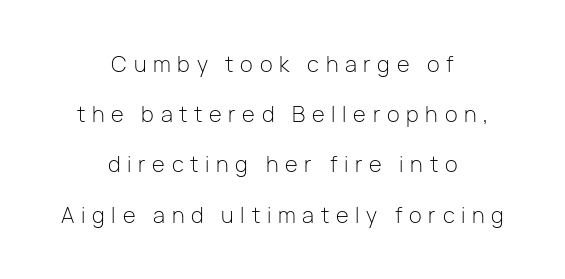
Q: Is the text bold? A: No.
Q: Is the text italic (slanted)? A: No, it is upright.
Q: Is the text underlined? A: No.
Q: How is the paragraph aligned? A: Centered.
Q: Is the spacing between letters normal or unusually wide? A: Unusually wide.
Q: Is the spacing between lines tight, normal or loose? A: Loose.
